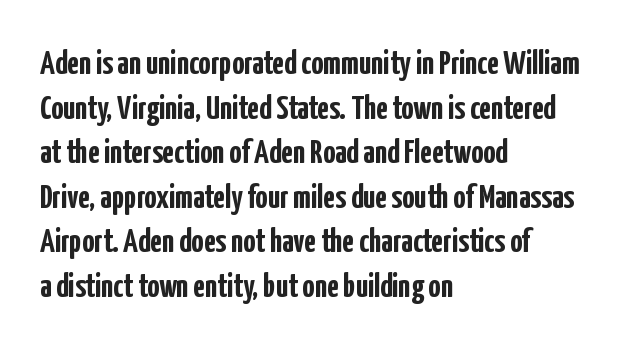
The image shows 34 px semibold, condensed sans-serif type, upright; set left-aligned, normal line spacing (1.31x), normal letter spacing, not underlined; low stroke contrast and a medium x-height.
